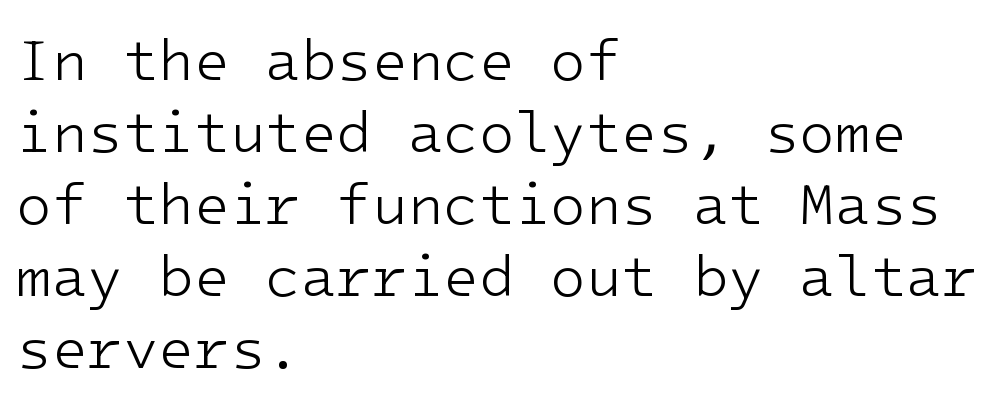
The designer went with a sans here, leaving each stem footless. Only glyphs here, with clear space below each row. These lines are rendered in a fixed-pitch font. The lettering stays uniformly vertical, giving the passage a roman look. The lines in this sample share a left origin and differ only in where they stop. On a weight scale, this lands at 450 or below.
